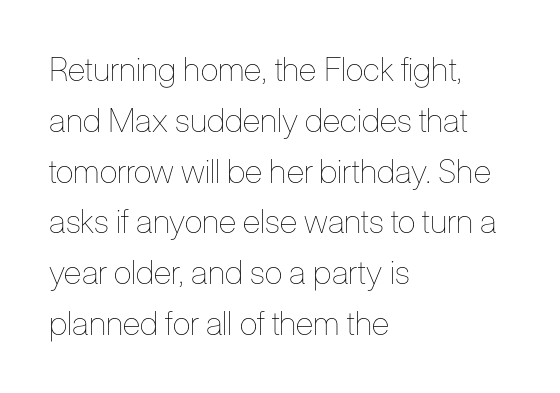
{"italic": "no", "bold": "no", "weight": "thin", "width": "condensed", "stroke_contrast": "low", "x_height": "medium", "monospaced": "no", "underline": "no", "align": "left", "line_spacing": "normal", "line_spacing_ratio": 1.54, "letter_spacing": "normal", "letter_spacing_em": 0.0, "glyph_px": 33}
